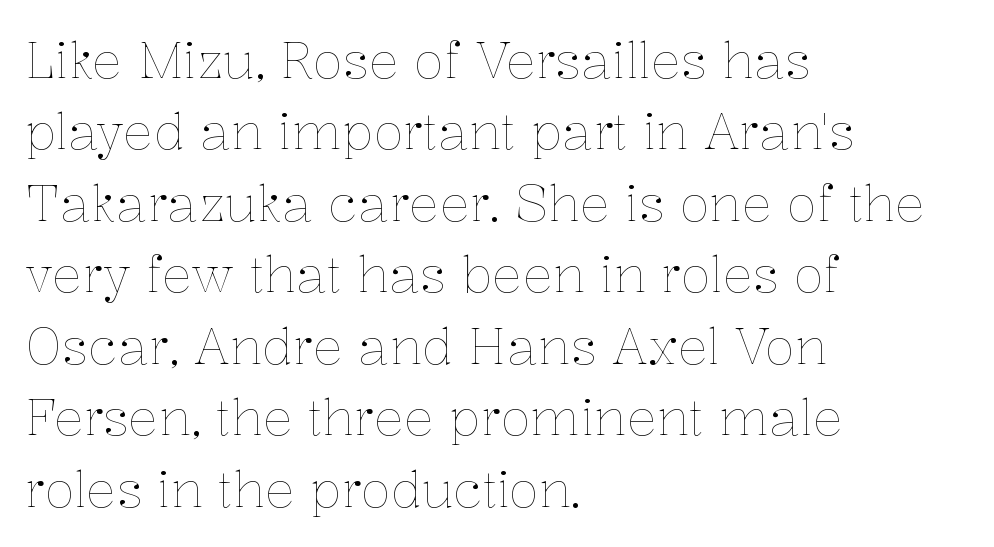
Q: Is the text bold? A: No.
Q: Is the text italic (slanted)? A: No, it is upright.
Q: Is the text underlined? A: No.
Q: How is the paragraph aligned? A: Left-aligned.
Q: Is the spacing between letters normal or unusually wide? A: Normal.
Q: Is the spacing between lines tight, normal or loose? A: Normal.
Q: Width (condensed, normal, or wide)? A: Normal.
Q: Stroke contrast? A: Low.
Q: x-height? A: Medium.
Q: Monospaced? A: No.
